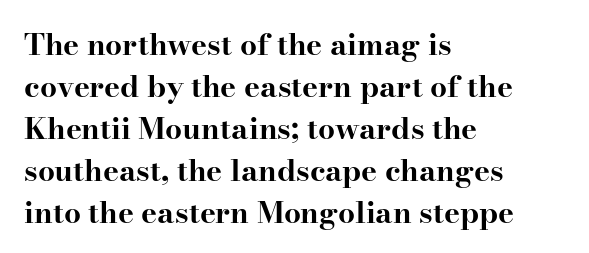
The image shows 30 px bold, wide serif type, upright; set left-aligned, normal line spacing (1.4x), normal letter spacing, not underlined; high stroke contrast and a small x-height.
